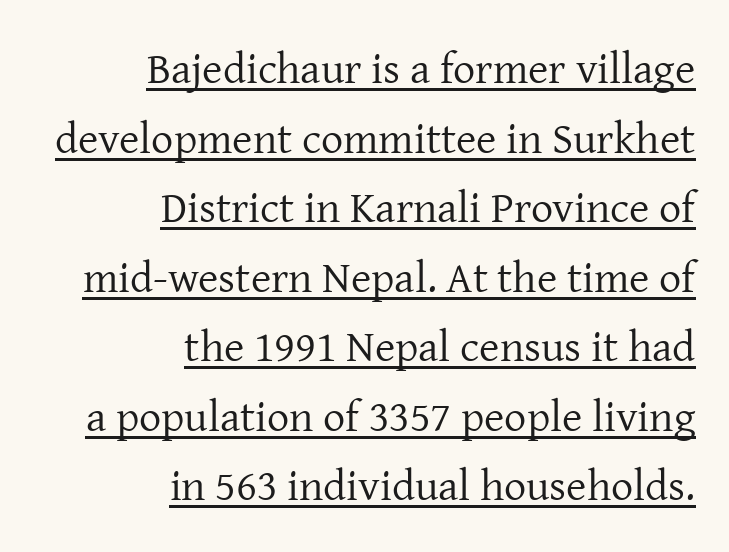
{"serif": "yes", "italic": "no", "bold": "no", "weight": "regular", "width": "normal", "stroke_contrast": "low", "x_height": "medium", "monospaced": "no", "underline": "yes", "align": "right", "line_spacing": "normal", "line_spacing_ratio": 1.58, "letter_spacing": "normal", "letter_spacing_em": 0.0, "glyph_px": 44}
